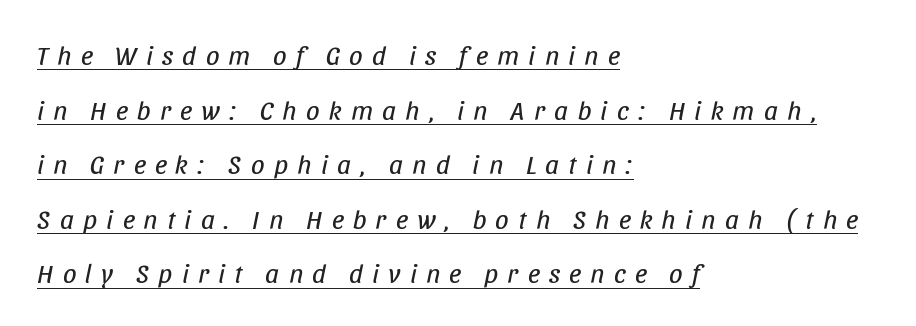
Quick note: interline space is abundant. Rendered with sloped, italic letterforms. Students, note that the glyphs here are deliberately spaced far apart. This is not heavy type; no bold has been used. The lines are quadded left. A rule runs beneath these lines of type.
